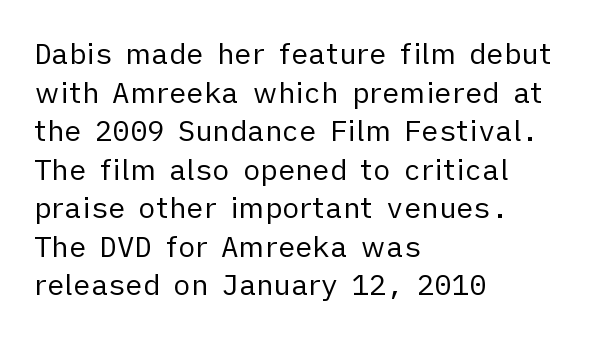
Proportional: the letters do not fall into vertical columns. The font family rendered here belongs to the sans-serif group. Does the copy run flush right? No — it runs flush left. The type is set solid horizontally, with unmodified tracking.
